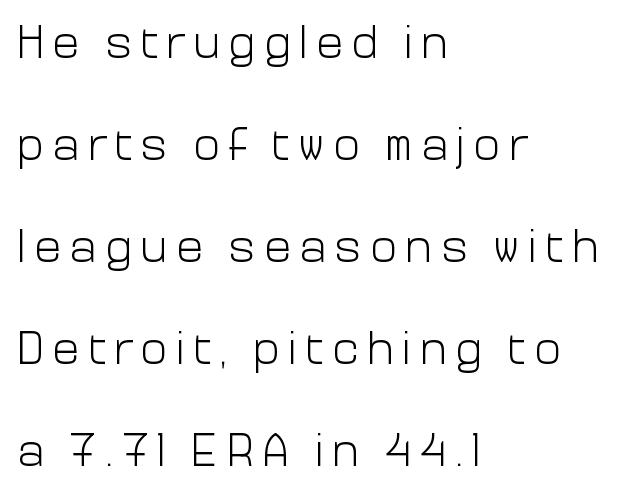
{"serif": "no", "italic": "no", "bold": "no", "weight": "light", "width": "normal", "stroke_contrast": "low", "x_height": "medium", "monospaced": "no", "underline": "no", "align": "left", "line_spacing": "loose", "line_spacing_ratio": 2.22, "glyph_px": 46}
